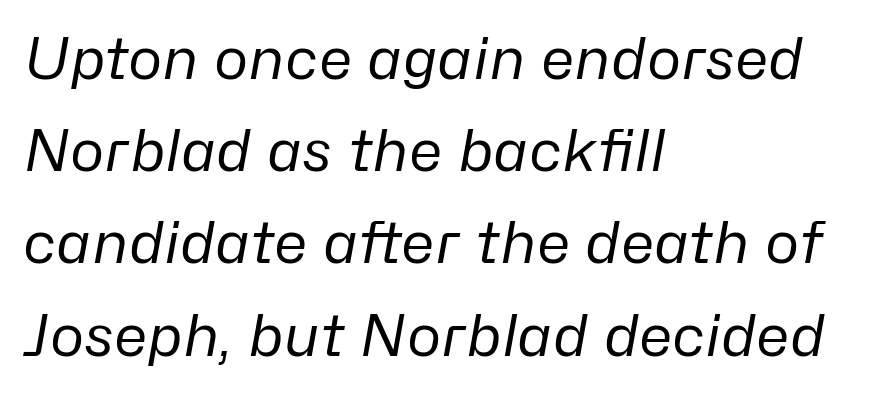
The image shows 58 px regular-weight type, italic (leaning right); set left-aligned, normal line spacing (1.59x), normal letter spacing, not underlined; low stroke contrast and a medium x-height.
